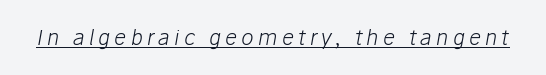
Each word looks stretched out because of the extra space between its letters. Each stroke keeps to a modest, everyday thickness or less. Would a proofreader flag this as italicized? Yes. Is there an underline? Yes — a line sits under the letters.
